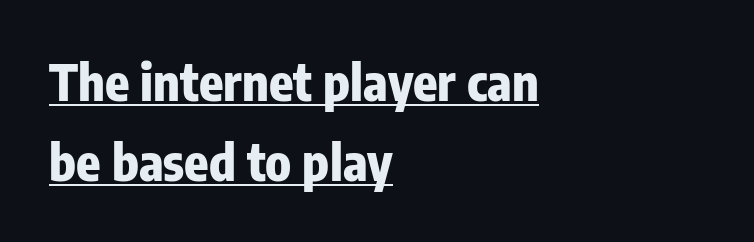
Q: Is the text bold? A: Yes.
Q: Is the text italic (slanted)? A: No, it is upright.
Q: Is the typeface a serif or a sans-serif typeface? A: Sans-serif.
Q: Is the text underlined? A: Yes.
Q: How is the paragraph aligned? A: Left-aligned.
Q: Is the spacing between letters normal or unusually wide? A: Normal.
Q: Is the spacing between lines tight, normal or loose? A: Normal.
Q: Width (condensed, normal, or wide)? A: Condensed.
Q: Stroke contrast? A: Low.
Q: x-height? A: Medium.
Q: Monospaced? A: No.
